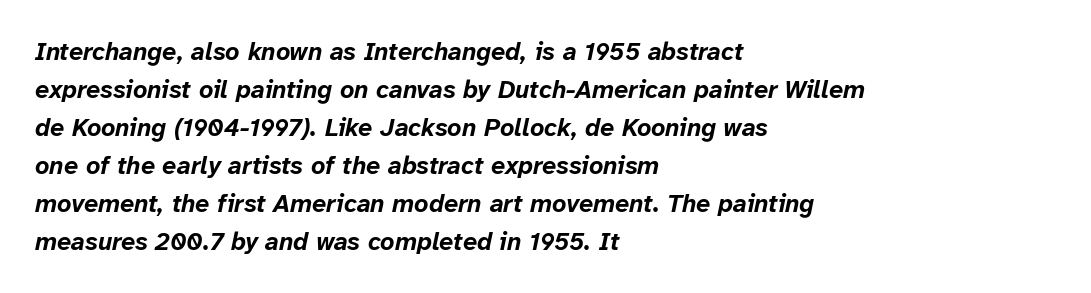
Q: Is the text bold? A: Yes.
Q: Is the text italic (slanted)? A: Yes, it leans right by about 12 degrees.
Q: Is the text underlined? A: No.
Q: How is the paragraph aligned? A: Left-aligned.
Q: Is the spacing between letters normal or unusually wide? A: Normal.
Q: Is the spacing between lines tight, normal or loose? A: Normal.
